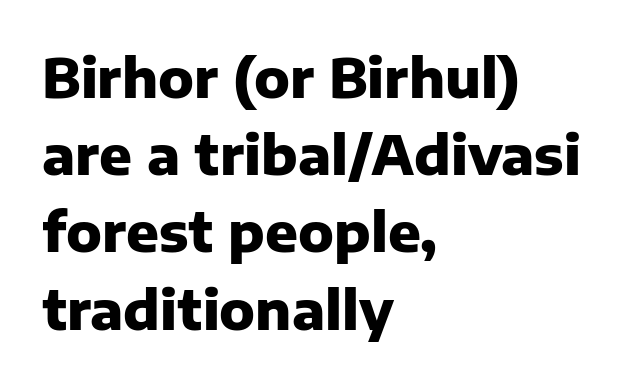
Reading down the column, the eye jumps a familiar distance to each next line. A clean baseline with only descenders dipping below it. Characters remain perfectly vertical along every line. The setting favours the left margin, as ordinary paragraphs usually do.
